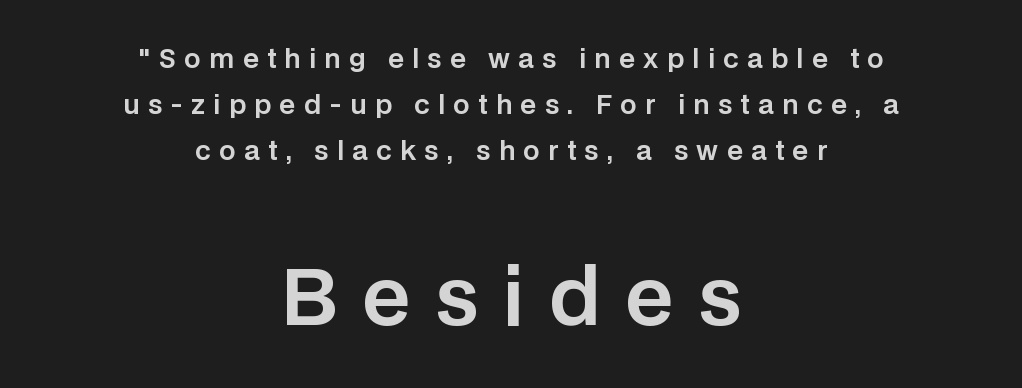
Q: Is the text italic (slanted)? A: No, it is upright.
Q: Is the typeface a serif or a sans-serif typeface? A: Sans-serif.
Q: Is the text underlined? A: No.
Q: How is the paragraph aligned? A: Centered.
Q: Is the spacing between letters normal or unusually wide? A: Unusually wide.
Q: Which block of text is set in a larger size, the first (top) or the second (bottom)? A: The second (bottom) one.
Q: Width (condensed, normal, or wide)? A: Normal.
Q: Stroke contrast? A: Low.
Q: x-height? A: Large.
Q: Monospaced? A: No.
